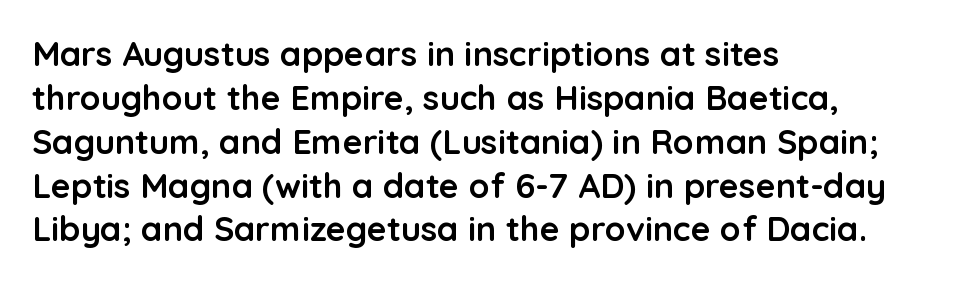
Q: Is the text bold? A: Yes.
Q: Is the text italic (slanted)? A: No, it is upright.
Q: Is the typeface a serif or a sans-serif typeface? A: Sans-serif.
Q: Is the text underlined? A: No.
Q: How is the paragraph aligned? A: Left-aligned.
Q: Is the spacing between letters normal or unusually wide? A: Normal.
Q: Is the spacing between lines tight, normal or loose? A: Normal.
Q: Width (condensed, normal, or wide)? A: Normal.
Q: Stroke contrast? A: Low.
Q: x-height? A: Medium.
Q: Monospaced? A: No.
